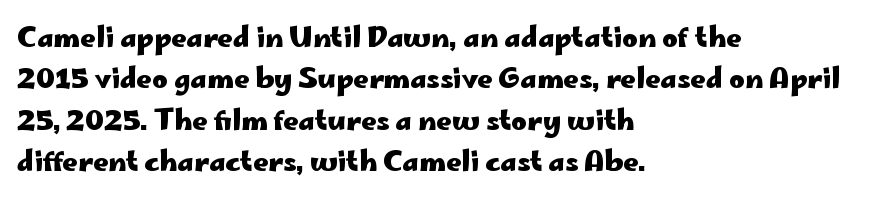
The image shows 27 px bold type, upright; set left-aligned, normal line spacing (1.53x), normal letter spacing, not underlined.
